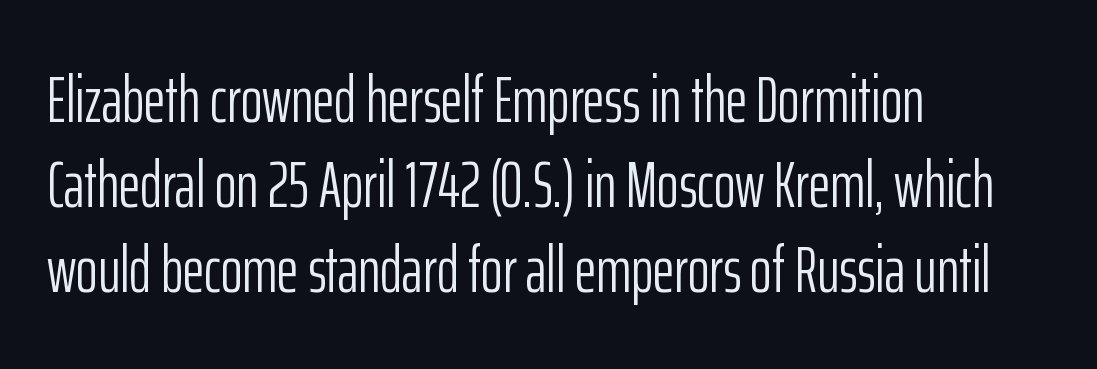
The image shows 66 px light, condensed sans-serif type, upright; set left-aligned, normal line spacing (1.29x), normal letter spacing, not underlined; low stroke contrast and a medium x-height.
